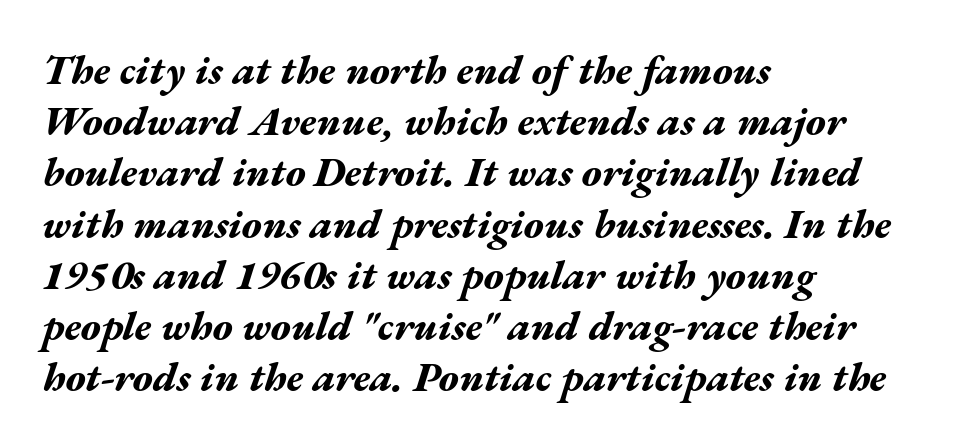
Q: Is the text bold? A: Yes.
Q: Is the text italic (slanted)? A: Yes, it leans right by about 17 degrees.
Q: Is the text underlined? A: No.
Q: How is the paragraph aligned? A: Left-aligned.
Q: Is the spacing between letters normal or unusually wide? A: Normal.
Q: Is the spacing between lines tight, normal or loose? A: Normal.
Q: Width (condensed, normal, or wide)? A: Wide.
Q: Stroke contrast? A: Medium.
Q: x-height? A: Medium.
Q: Monospaced? A: No.
